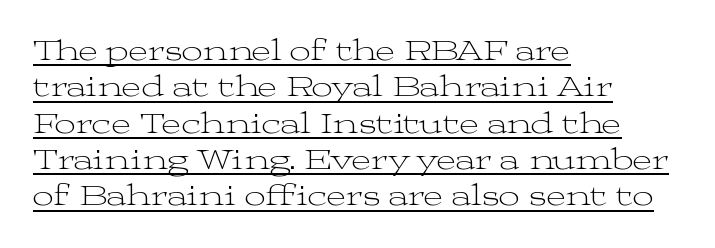
Proportional: the letters do not fall into vertical columns. Look at the bottom of the vertical strokes: they flare into serifs here. The lines are quadded left. No extra ink here — the face is not bold. Ascenders rise straight up at ninety degrees. The rendered words wear a rule along their underside.
